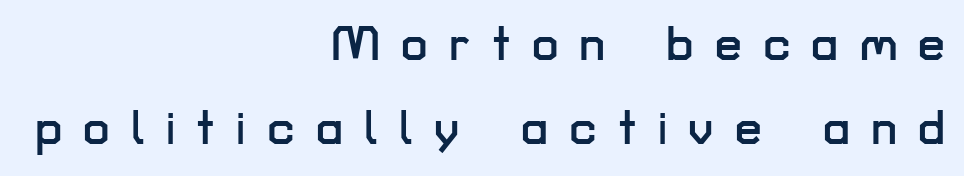
The image shows 48 px sans-serif type, upright; set right-aligned, line spacing 1.76x, unusually wide letter spacing (+0.44 em), not underlined; low stroke contrast and a medium x-height.
